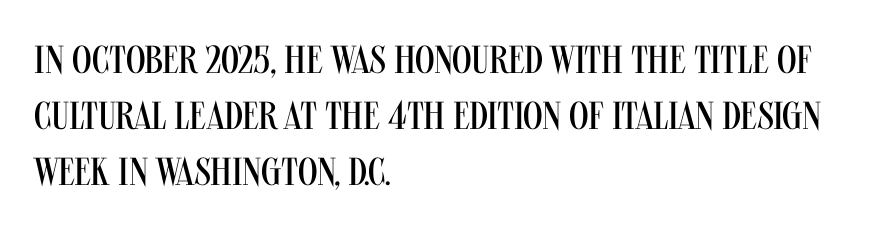
Here the designer chose a conventional face with non-uniform glyph widths. Underline: absent. The axis of the letterforms is exactly vertical. The typeface has the unassuming heft of standard copy or less.
